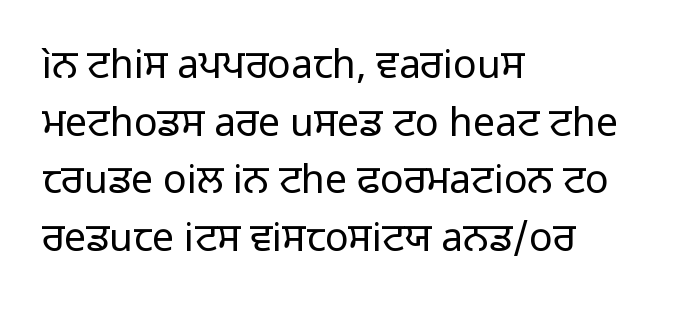
Q: Is the text bold? A: No.
Q: Is the text italic (slanted)? A: No, it is upright.
Q: Is the typeface a serif or a sans-serif typeface? A: Sans-serif.
Q: Is the text underlined? A: No.
Q: How is the paragraph aligned? A: Left-aligned.
Q: Is the spacing between letters normal or unusually wide? A: Normal.
Q: Is the spacing between lines tight, normal or loose? A: Normal.
Q: Width (condensed, normal, or wide)? A: Normal.
Q: Stroke contrast? A: Low.
Q: x-height? A: Medium.
Q: Monospaced? A: No.
